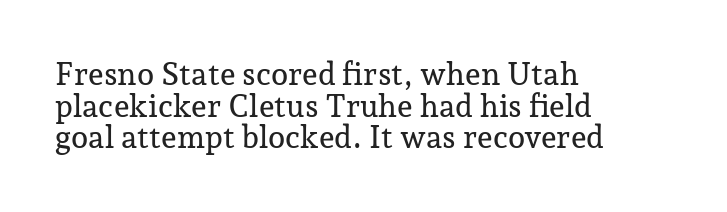
{"serif": "yes", "italic": "no", "width": "normal", "stroke_contrast": "low", "x_height": "medium", "monospaced": "no", "underline": "no", "align": "left", "line_spacing": "tight", "line_spacing_ratio": 1.02, "letter_spacing": "normal", "letter_spacing_em": 0.0, "glyph_px": 31}
